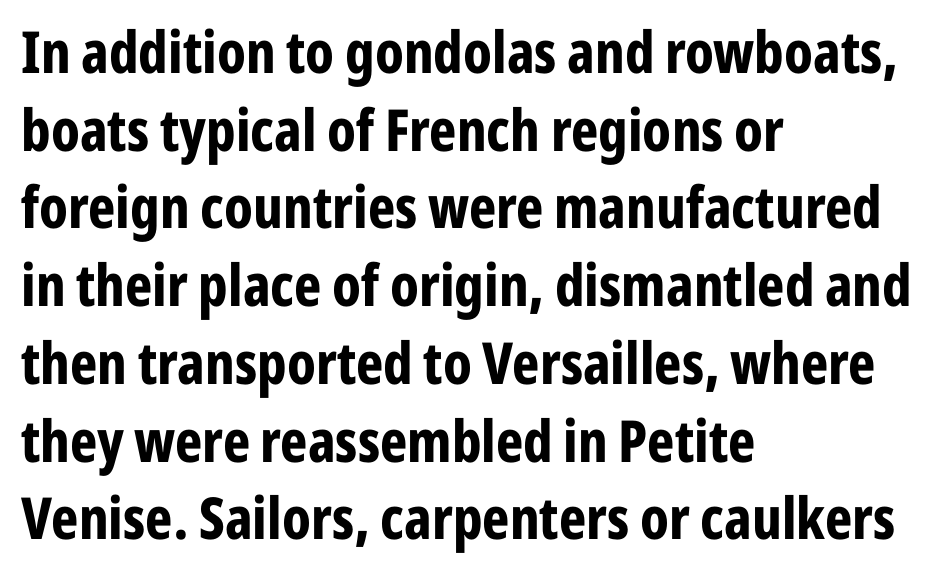
Anything drawn beneath the words? Only blank space. Character widths vary here, with narrow letters taking less room than wide ones. The lines sit at an ordinary, default distance from one another. Unlike a traditional serif, this face leaves its strokes unadorned. Compared with a centered layout, this one pins lines to the left instead. Typographic density is high because the face is bold.
